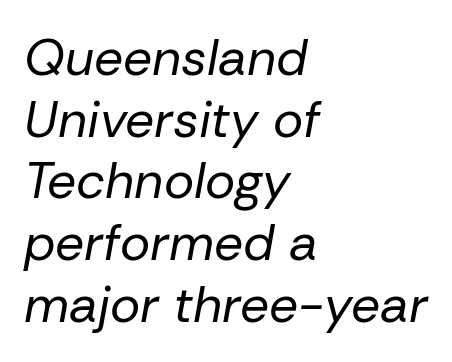
Descenders are the only things crossing below the line. Character widths vary here, with narrow letters taking less room than wide ones. The lines in this sample share a left origin and differ only in where they stop. Is the type heavy? It reads as light-to-regular instead. Tracking value appears to be zero — textbook default spacing.
